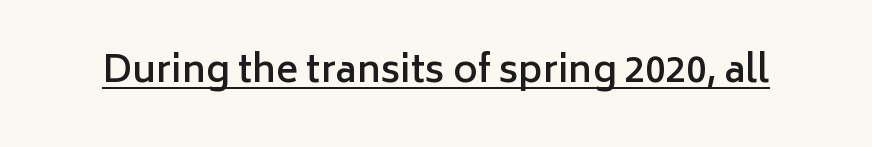
Typesetter's note: demi weight, one step under bold. A typesetter would call this proportional, since set widths differ per character. Each line of the rendering has a horizontal stroke beneath the glyphs. Tall strokes in this sample are plumb rather than angled. Each letter's strokes conclude bluntly, with no projecting serifs.
